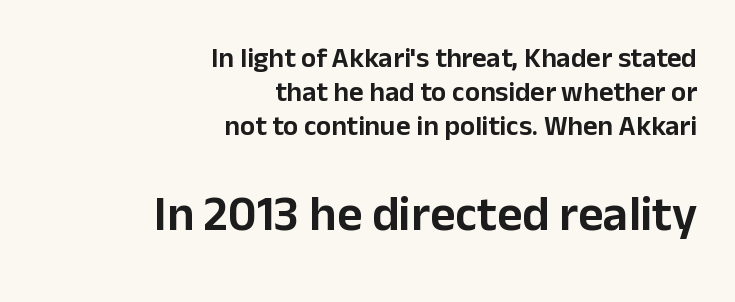
Q: Is the text italic (slanted)? A: No, it is upright.
Q: Is the typeface a serif or a sans-serif typeface? A: Sans-serif.
Q: Is the text underlined? A: No.
Q: How is the paragraph aligned? A: Right-aligned.
Q: Is the spacing between letters normal or unusually wide? A: Normal.
Q: Which block of text is set in a larger size, the first (top) or the second (bottom)? A: The second (bottom) one.
Q: Width (condensed, normal, or wide)? A: Normal.
Q: Stroke contrast? A: Low.
Q: x-height? A: Medium.
Q: Monospaced? A: No.
